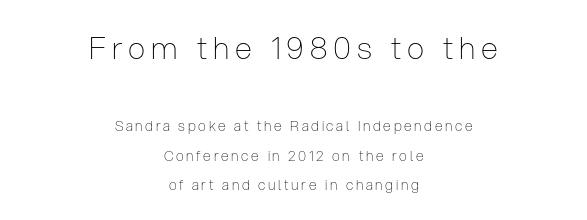
Q: Is the text bold? A: No.
Q: Is the text italic (slanted)? A: No, it is upright.
Q: Is the typeface a serif or a sans-serif typeface? A: Sans-serif.
Q: Is the text underlined? A: No.
Q: How is the paragraph aligned? A: Centered.
Q: Is the spacing between lines tight, normal or loose? A: Loose.
Q: Which block of text is set in a larger size, the first (top) or the second (bottom)? A: The first (top) one.
Q: Width (condensed, normal, or wide)? A: Condensed.
Q: Stroke contrast? A: Low.
Q: x-height? A: Medium.
Q: Monospaced? A: No.
